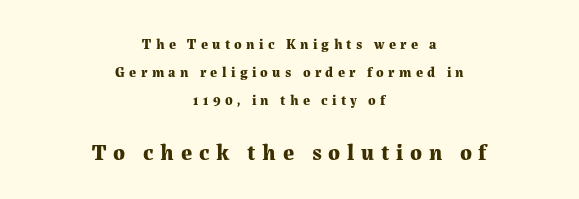
Rows of type keep a wide berth in the vertical direction. Horizontally, the lines are justified to the midpoint only. Scale increases going downward across the two blocks. Each word looks stretched out because of the extra space between its letters. The specimen omits any rule beneath the text block's lines. Posture: vertical.
